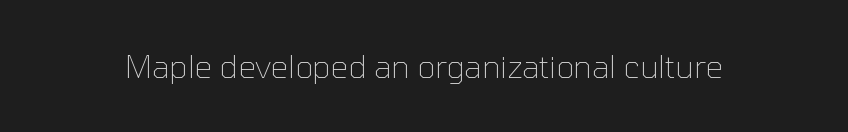
{"serif": "no", "italic": "no", "bold": "no", "weight": "thin", "width": "normal", "stroke_contrast": "low", "x_height": "medium", "monospaced": "no", "underline": "no", "letter_spacing": "normal", "letter_spacing_em": 0.0, "glyph_px": 31}
